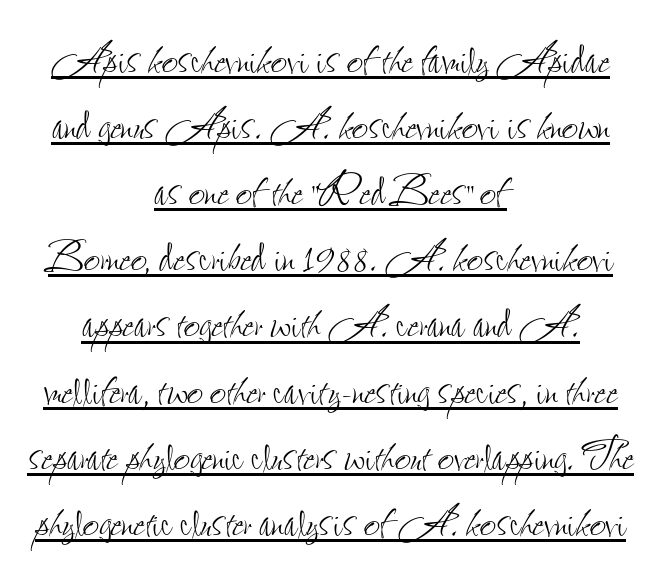
{"bold": "no", "weight": "thin", "width": "condensed", "stroke_contrast": "low", "x_height": "small", "monospaced": "no", "underline": "yes", "align": "center", "line_spacing_ratio": 1.16, "letter_spacing": "normal", "letter_spacing_em": 0.0, "glyph_px": 57}
